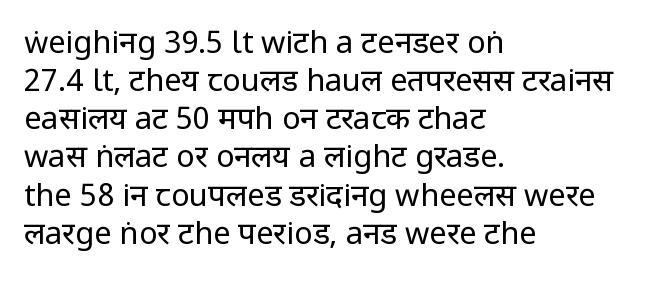
{"serif": "no", "italic": "no", "bold": "no", "weight": "regular", "width": "condensed", "stroke_contrast": "low", "x_height": "large", "monospaced": "no", "underline": "no", "align": "left", "line_spacing_ratio": 1.23, "letter_spacing": "normal", "letter_spacing_em": 0.0, "glyph_px": 31}
